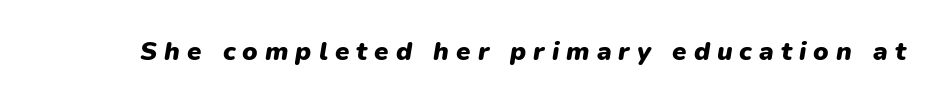
{"italic": "yes", "lean": "right", "slant_degrees": 9, "bold": "yes", "underline": "no", "letter_spacing": "wide", "letter_spacing_em": 0.27, "glyph_px": 26}
